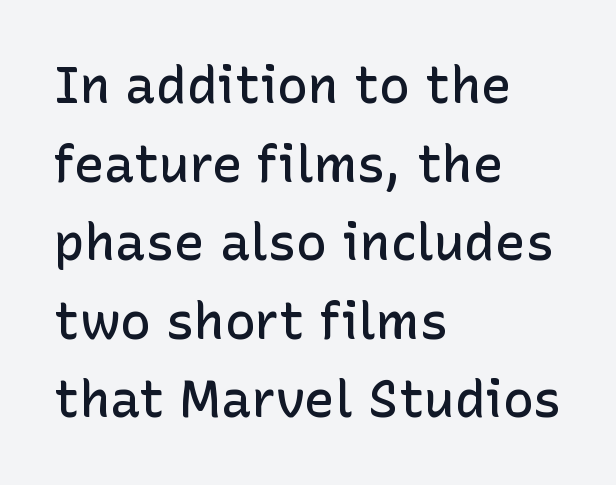
Does the lettering tilt? It doesn't — this is upright. The font is running at a semibold setting, under full bold. Nobody drew a line under any word here. Nope, no serifs anywhere on these letters.
